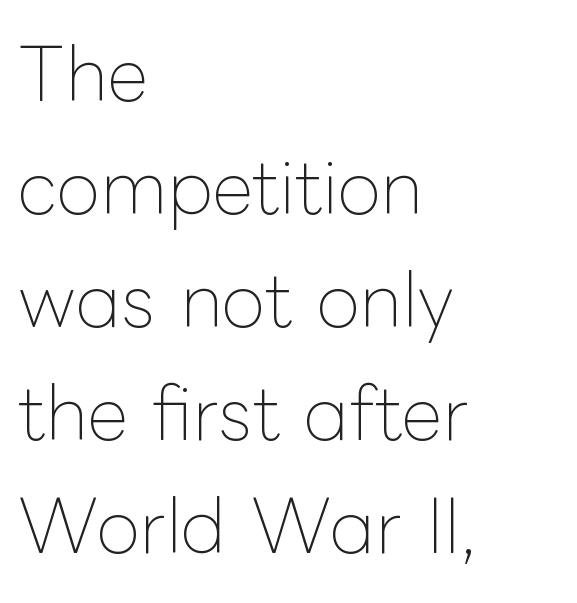
The passage shown is not underscored anywhere. The font sits on the lighter half of the weight spectrum, regular included. The face used here is proportionally spaced, like ordinary book or web type. These lines keep a tight, regular rhythm from letter to letter.
